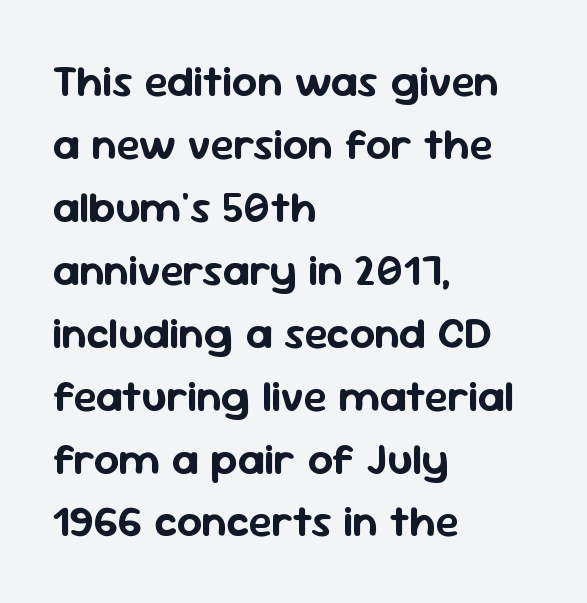
{"serif": "no", "italic": "no", "width": "normal", "stroke_contrast": "low", "x_height": "medium", "monospaced": "no", "underline": "no", "align": "left", "line_spacing": "normal", "line_spacing_ratio": 1.43, "letter_spacing": "normal", "letter_spacing_em": 0.0, "glyph_px": 44}
